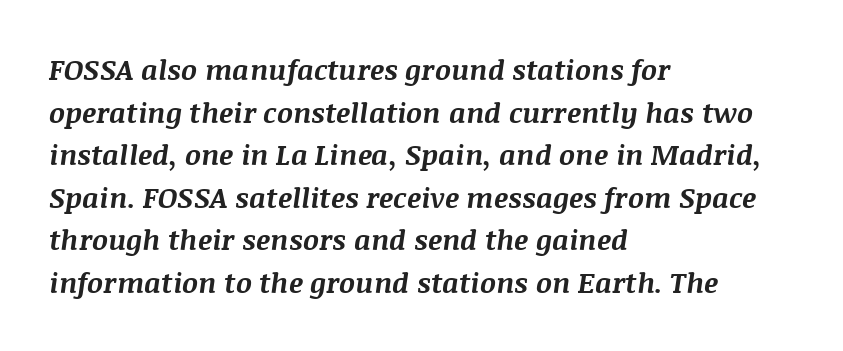
{"italic": "yes", "lean": "right", "slant_degrees": 8, "bold": "yes", "weight": "bold", "width": "normal", "stroke_contrast": "medium", "x_height": "large", "monospaced": "no", "underline": "no", "align": "left", "line_spacing": "normal", "line_spacing_ratio": 1.52, "letter_spacing": "normal", "letter_spacing_em": 0.0, "glyph_px": 28}
